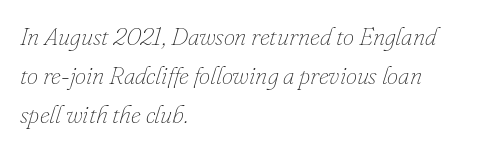
The paragraph shown leans on its left margin. Glyph-to-glyph distance matches everyday printed text. The passage shown stacks its lines at a standard gap. Clear beneath every line of the passage. The letters are slanted; this is an italic face.
